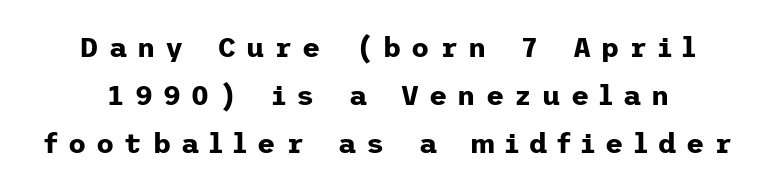
The image shows 28 px bold sans-serif type, upright; set line spacing 1.72x, unusually wide letter spacing (+0.36 em), not underlined; low stroke contrast and a medium x-height.
